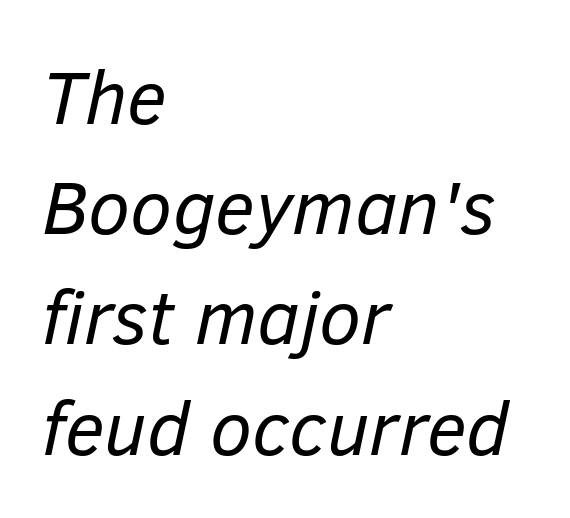
Q: Is the text bold? A: No.
Q: Is the text italic (slanted)? A: Yes, it leans right by about 12 degrees.
Q: Is the text underlined? A: No.
Q: How is the paragraph aligned? A: Left-aligned.
Q: Is the spacing between letters normal or unusually wide? A: Normal.
Q: Is the spacing between lines tight, normal or loose? A: Normal.
Q: Width (condensed, normal, or wide)? A: Normal.
Q: Stroke contrast? A: Low.
Q: x-height? A: Medium.
Q: Monospaced? A: No.
